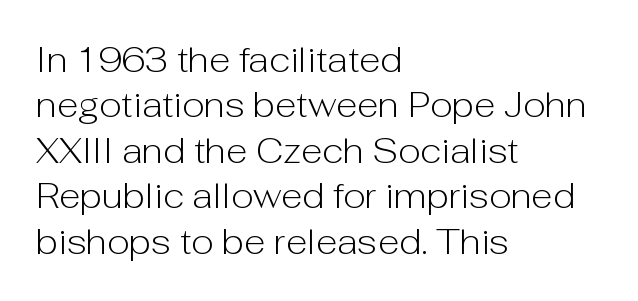
The image shows 35 px light sans-serif type, upright; set left-aligned, normal line spacing (1.3x), normal letter spacing, not underlined; low stroke contrast and a medium x-height.
